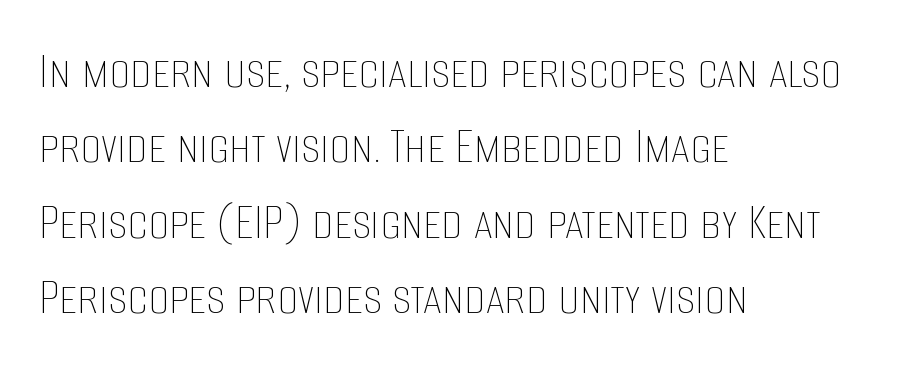
The image shows 53 px thin, condensed type, upright; set left-aligned, normal line spacing (1.42x), normal letter spacing, not underlined; low stroke contrast and a large x-height.
